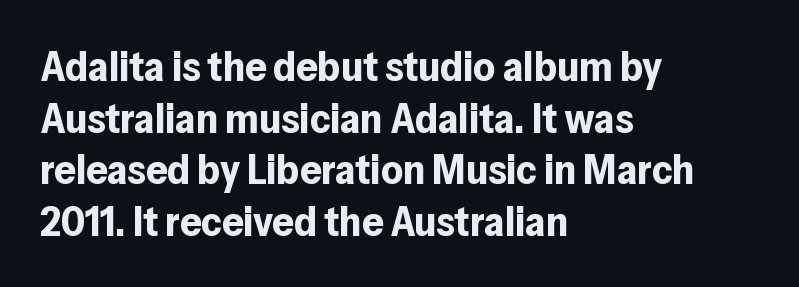
The image shows 42 px bold sans-serif type, upright; set left-aligned, line spacing 1.23x, normal letter spacing, not underlined; low stroke contrast and a medium x-height.
